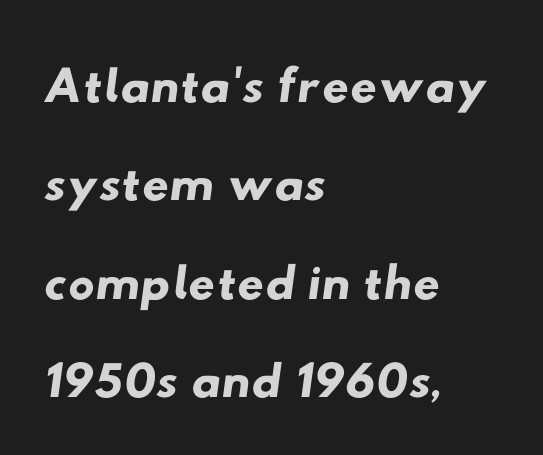
A typesetter would call this proportional, since set widths differ per character. In terms of letterspacing, this is plain default setting. A classic flush-left, rag-right setting is used for this passage. These lines sit exactly where default settings would place them.
